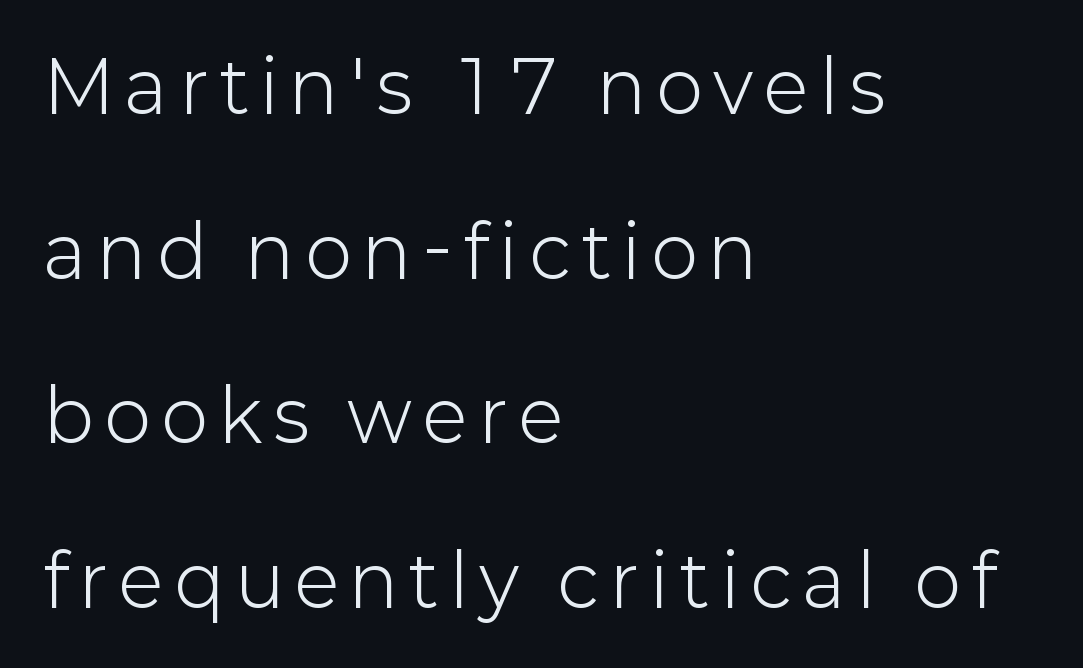
Q: Is the text bold? A: No.
Q: Is the text italic (slanted)? A: No, it is upright.
Q: Is the typeface a serif or a sans-serif typeface? A: Sans-serif.
Q: Is the text underlined? A: No.
Q: How is the paragraph aligned? A: Left-aligned.
Q: Is the spacing between lines tight, normal or loose? A: Loose.
Q: Width (condensed, normal, or wide)? A: Normal.
Q: Stroke contrast? A: Low.
Q: x-height? A: Medium.
Q: Monospaced? A: No.
